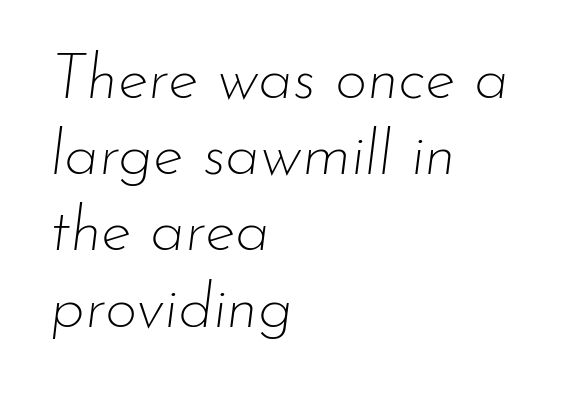
Q: Is the text bold? A: No.
Q: Is the text italic (slanted)? A: Yes, it leans right by about 7 degrees.
Q: Is the text underlined? A: No.
Q: How is the paragraph aligned? A: Left-aligned.
Q: Is the spacing between letters normal or unusually wide? A: Normal.
Q: Width (condensed, normal, or wide)? A: Normal.
Q: Stroke contrast? A: Low.
Q: x-height? A: Small.
Q: Monospaced? A: No.
